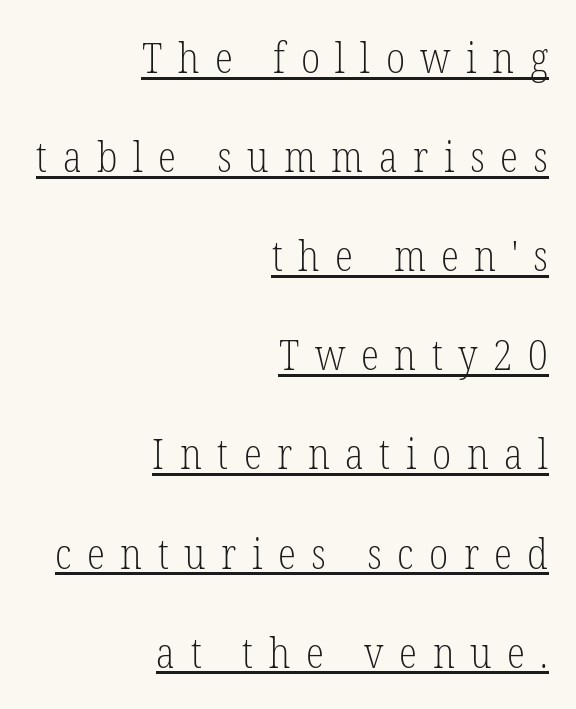
Is there any slant? The stems are plumb. Spacing verdict: proportional, widths tailored to each character. The leading is generous, giving the passage an open texture. These lines have a slow, spaced-out rhythm from letter to letter.
